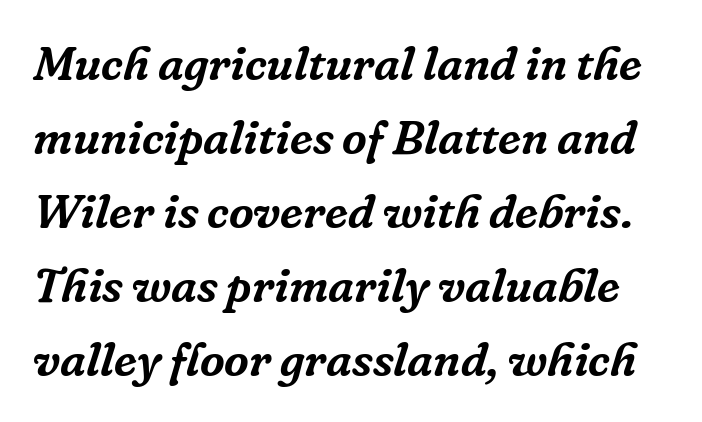
Q: Is the text italic (slanted)? A: Yes, it leans right by about 16 degrees.
Q: Is the typeface a serif or a sans-serif typeface? A: Serif.
Q: Is the text underlined? A: No.
Q: Is the spacing between letters normal or unusually wide? A: Normal.
Q: Is the spacing between lines tight, normal or loose? A: Normal.
Q: Width (condensed, normal, or wide)? A: Normal.
Q: Stroke contrast? A: Low.
Q: x-height? A: Medium.
Q: Monospaced? A: No.
